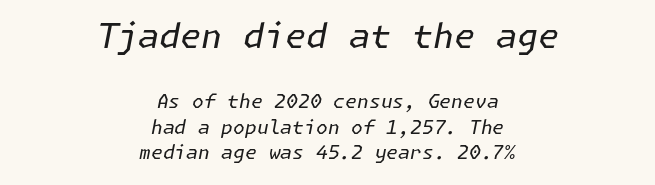
{"italic": "yes", "lean": "right", "slant_degrees": 11, "bold": "no", "weight": "regular", "width": "normal", "stroke_contrast": "low", "x_height": "medium", "underline": "no", "align": "center", "line_spacing": "normal", "line_spacing_ratio": 1.33, "letter_spacing": "normal", "letter_spacing_em": 0.0, "larger_block": "first", "size_ratio": 1.79, "glyph_px": 34}
